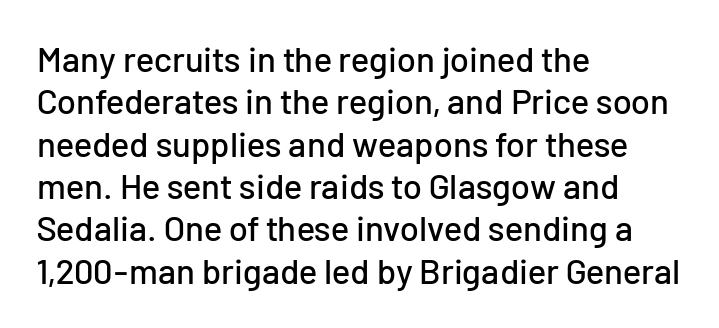
Q: Is the text italic (slanted)? A: No, it is upright.
Q: Is the typeface a serif or a sans-serif typeface? A: Sans-serif.
Q: Is the text underlined? A: No.
Q: How is the paragraph aligned? A: Left-aligned.
Q: Is the spacing between letters normal or unusually wide? A: Normal.
Q: Width (condensed, normal, or wide)? A: Normal.
Q: Stroke contrast? A: Low.
Q: x-height? A: Medium.
Q: Monospaced? A: No.
